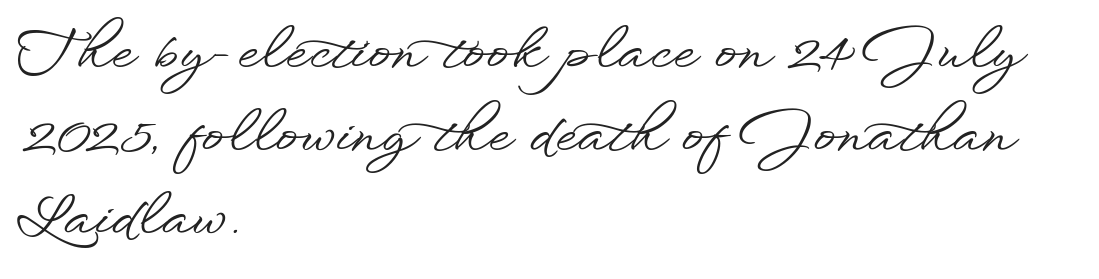
A student would call this left alignment; a typographer would say flush left, rag right. A typesetter would label this face a sans. These lines are rendered in a variable-pitch font. Students, observe: this is what conventionally led text looks like. Descender tails drop into unmarked territory.
